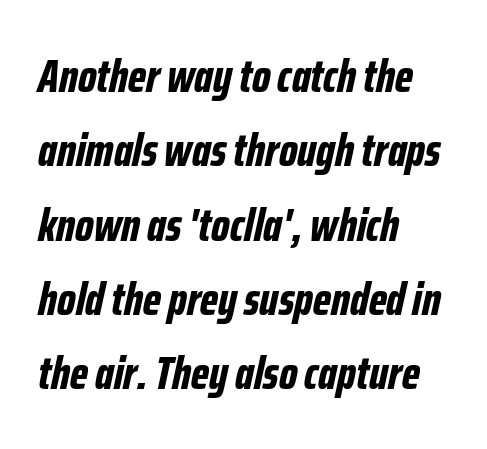
Q: Is the text bold? A: Yes.
Q: Is the text italic (slanted)? A: Yes, it leans right by about 12 degrees.
Q: Is the text underlined? A: No.
Q: How is the paragraph aligned? A: Left-aligned.
Q: Is the spacing between letters normal or unusually wide? A: Normal.
Q: Is the spacing between lines tight, normal or loose? A: Normal.
Q: Width (condensed, normal, or wide)? A: Condensed.
Q: Stroke contrast? A: Low.
Q: x-height? A: Medium.
Q: Monospaced? A: No.
